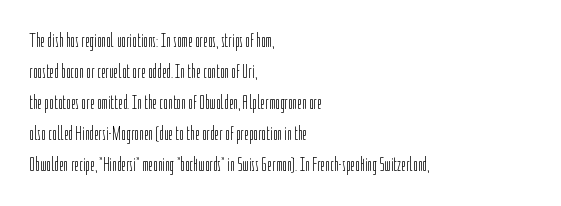
The face looks like a standard text weight, possibly lighter. The type is set solid horizontally, with unmodified tracking. The lettering stays uniformly vertical, giving the passage a roman look. Leading: standard. Casual observation: everything's shoved over to the left.
